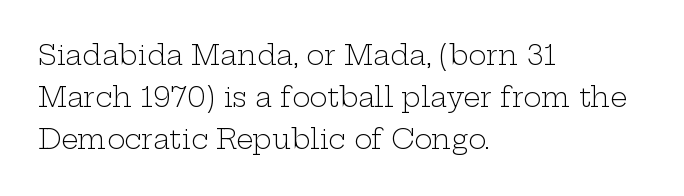
The image shows 27 px text type, upright; set left-aligned, normal line spacing (1.56x), normal letter spacing, not underlined.
